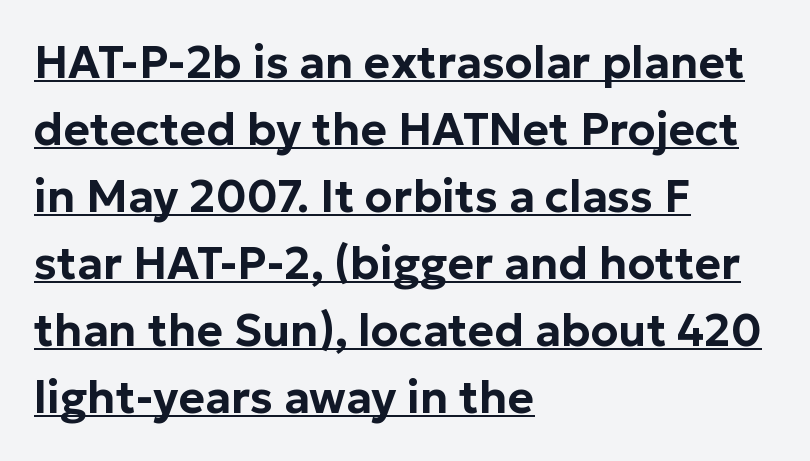
What kind of face is this? One without serifs — a sans. Summary of vertical rhythm: regular, with standard interline spacing. The lettering holds an erect, upright posture throughout. The glyphs are accompanied by a horizontal stroke just below them.
